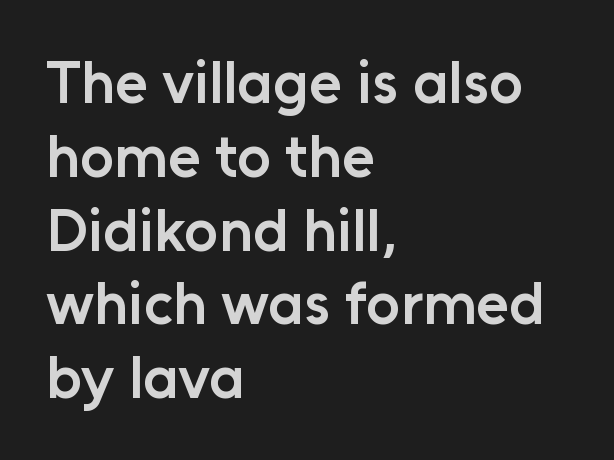
{"serif": "no", "italic": "no", "bold": "semi", "weight": "semibold", "width": "normal", "stroke_contrast": "low", "x_height": "medium", "monospaced": "no", "underline": "no", "align": "left", "line_spacing_ratio": 1.23, "letter_spacing": "normal", "letter_spacing_em": 0.0, "glyph_px": 60}
